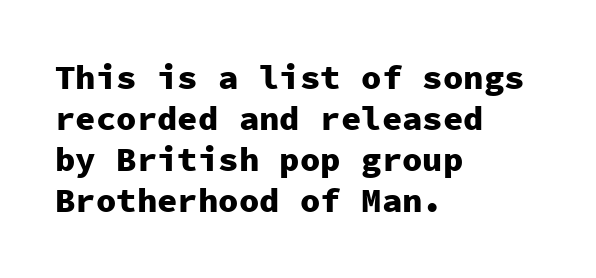
The letterforms sit shoulder to shoulder at normal distance. The text was rendered using a sans face with plain stroke endings. Each glyph is drawn with heavy, bold strokes. Each line starts at the same left margin while the right side varies. The type sits square on the baseline with zero lean.
